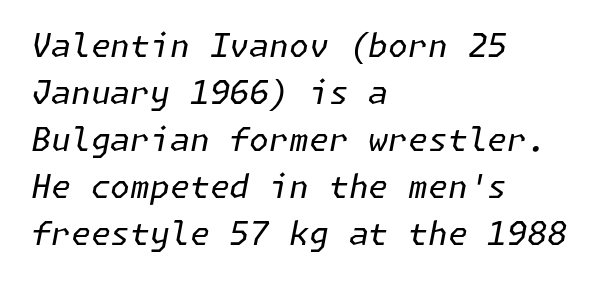
{"italic": "yes", "lean": "right", "slant_degrees": 11, "bold": "no", "weight": "regular", "width": "normal", "stroke_contrast": "low", "x_height": "medium", "underline": "no", "align": "left", "line_spacing": "normal", "line_spacing_ratio": 1.47, "letter_spacing": "normal", "letter_spacing_em": 0.0, "glyph_px": 32}
